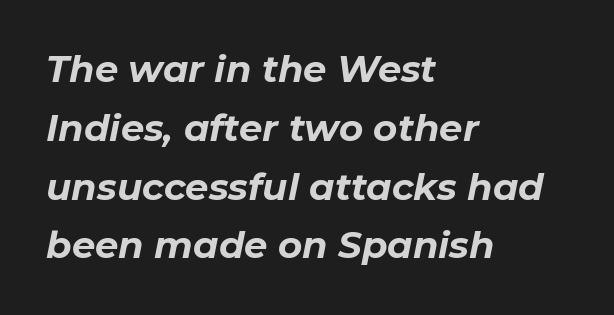
Q: Is the text bold? A: Yes.
Q: Is the text italic (slanted)? A: Yes, it leans right by about 11 degrees.
Q: Is the text underlined? A: No.
Q: How is the paragraph aligned? A: Left-aligned.
Q: Is the spacing between letters normal or unusually wide? A: Normal.
Q: Is the spacing between lines tight, normal or loose? A: Normal.
Q: Width (condensed, normal, or wide)? A: Normal.
Q: Stroke contrast? A: Low.
Q: x-height? A: Medium.
Q: Monospaced? A: No.
